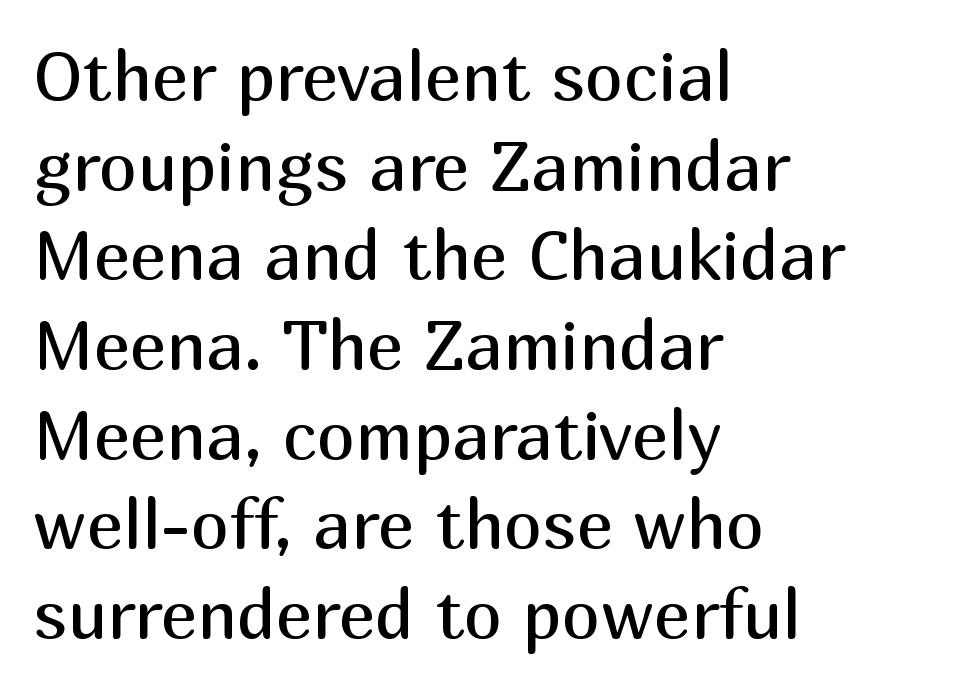
{"serif": "no", "italic": "no", "bold": "no", "weight": "regular", "width": "normal", "stroke_contrast": "medium", "x_height": "medium", "monospaced": "no", "underline": "no", "align": "left", "line_spacing": "normal", "line_spacing_ratio": 1.3, "letter_spacing": "normal", "letter_spacing_em": 0.0, "glyph_px": 69}
